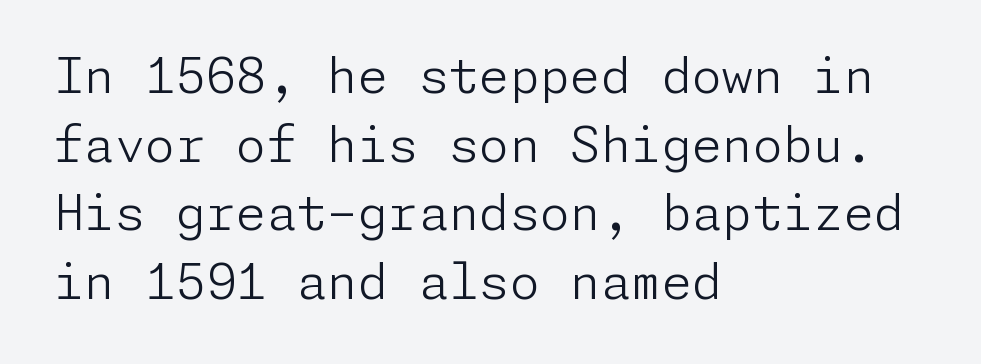
Q: Is the text bold? A: No.
Q: Is the text italic (slanted)? A: No, it is upright.
Q: Is the typeface a serif or a sans-serif typeface? A: Sans-serif.
Q: Is the text underlined? A: No.
Q: How is the paragraph aligned? A: Left-aligned.
Q: Is the spacing between letters normal or unusually wide? A: Normal.
Q: Is the spacing between lines tight, normal or loose? A: Normal.
Q: Width (condensed, normal, or wide)? A: Normal.
Q: Stroke contrast? A: Low.
Q: x-height? A: Medium.
